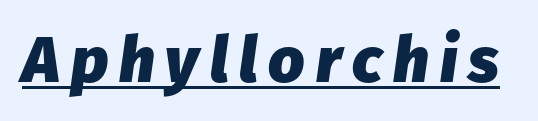
The image shows 64 px heavy type, italic (leaning right); set underlined; low stroke contrast and a medium x-height.
